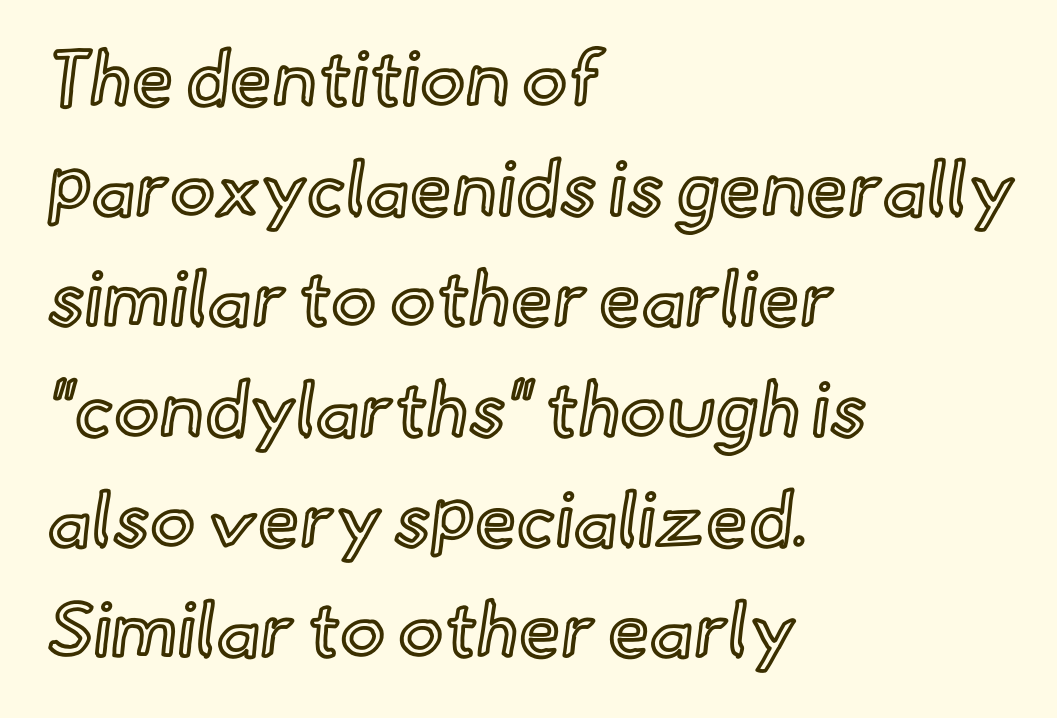
Reading down the block, your eye returns to a fixed left position each line. The passage shown is not underscored anywhere. Honestly, the row spacing looks completely unremarkable. Spacing verdict: proportional, widths tailored to each character.
